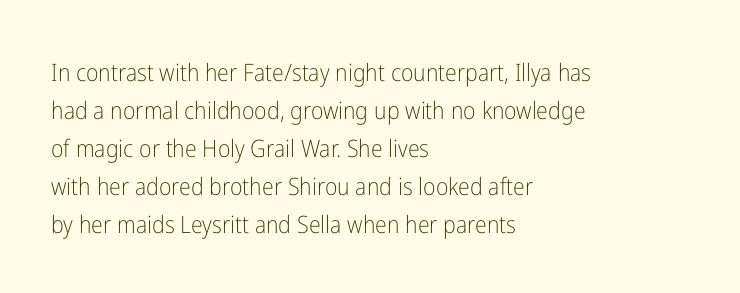
Caption: standard tracking, unaltered. How would I describe the line gaps? Plain and ordinary. Notice how the stems are strictly vertical — no italics here. The typeface has the unassuming heft of standard copy or less. The lines are quadded left.
